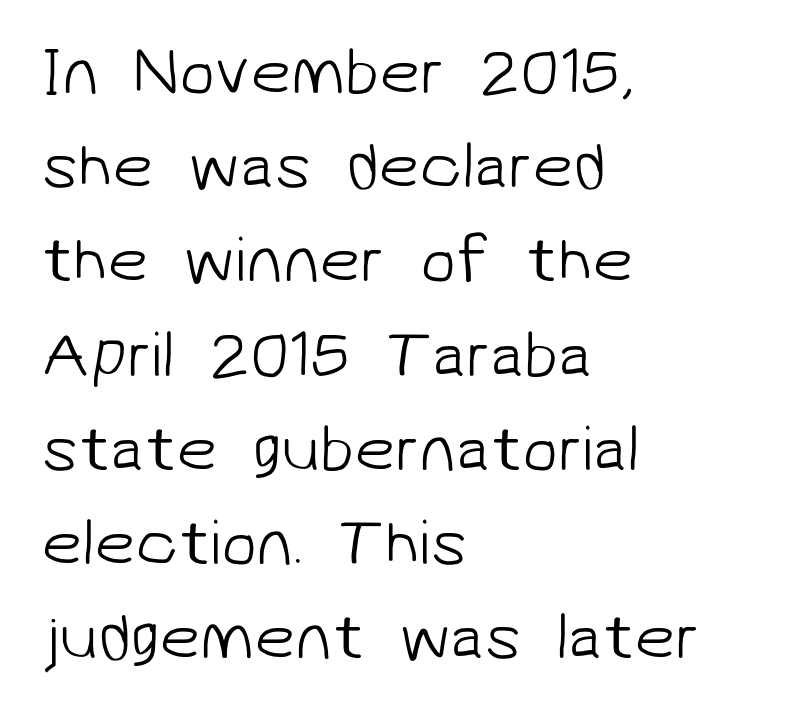
Q: Is the text bold? A: No.
Q: Is the typeface a serif or a sans-serif typeface? A: Sans-serif.
Q: Is the text underlined? A: No.
Q: How is the paragraph aligned? A: Left-aligned.
Q: Is the spacing between letters normal or unusually wide? A: Normal.
Q: Is the spacing between lines tight, normal or loose? A: Normal.
Q: Width (condensed, normal, or wide)? A: Normal.
Q: Stroke contrast? A: Low.
Q: x-height? A: Medium.
Q: Monospaced? A: No.
